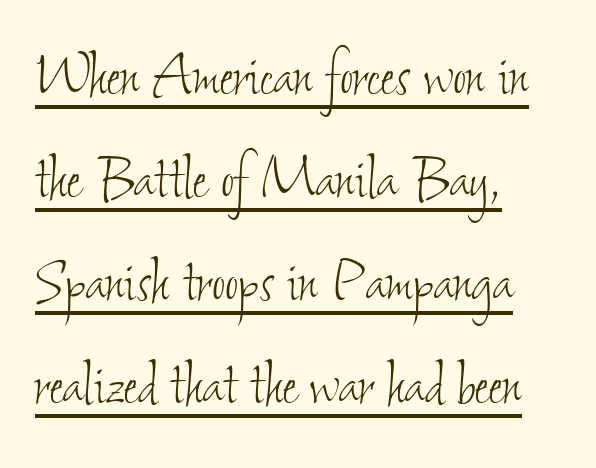
{"bold": "no", "weight": "thin", "width": "condensed", "stroke_contrast": "low", "x_height": "small", "monospaced": "no", "underline": "yes", "align": "left", "line_spacing": "normal", "line_spacing_ratio": 1.43, "letter_spacing": "normal", "letter_spacing_em": 0.0, "glyph_px": 72}
